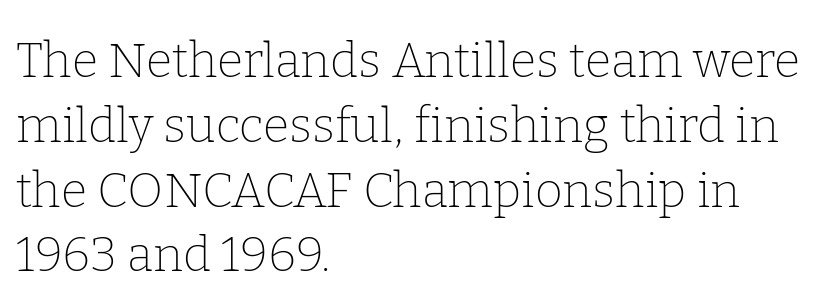
{"serif": "yes", "italic": "no", "bold": "no", "weight": "thin", "width": "normal", "stroke_contrast": "low", "x_height": "medium", "monospaced": "no", "underline": "no", "align": "left", "line_spacing": "normal", "line_spacing_ratio": 1.35, "letter_spacing": "normal", "letter_spacing_em": 0.0, "glyph_px": 48}
